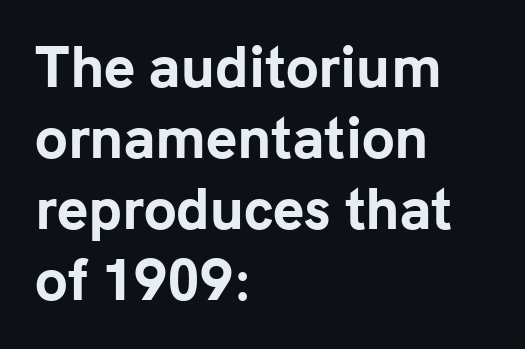
Q: Is the text bold? A: Yes.
Q: Is the text italic (slanted)? A: No, it is upright.
Q: Is the typeface a serif or a sans-serif typeface? A: Sans-serif.
Q: Is the text underlined? A: No.
Q: How is the paragraph aligned? A: Left-aligned.
Q: Is the spacing between letters normal or unusually wide? A: Normal.
Q: Is the spacing between lines tight, normal or loose? A: Normal.
Q: Width (condensed, normal, or wide)? A: Normal.
Q: Stroke contrast? A: Low.
Q: x-height? A: Medium.
Q: Monospaced? A: No.
